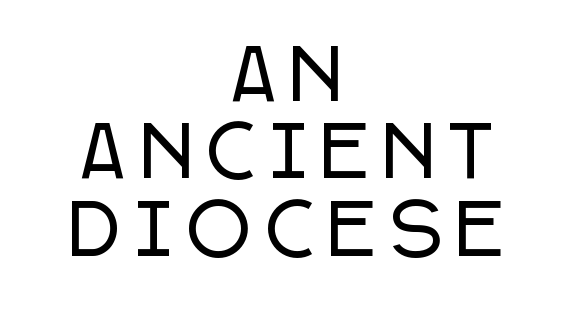
Q: Is the text italic (slanted)? A: No, it is upright.
Q: Is the typeface a serif or a sans-serif typeface? A: Sans-serif.
Q: Is the text underlined? A: No.
Q: How is the paragraph aligned? A: Centered.
Q: Is the spacing between letters normal or unusually wide? A: Unusually wide.
Q: Is the spacing between lines tight, normal or loose? A: Tight.
Q: Width (condensed, normal, or wide)? A: Condensed.
Q: Stroke contrast? A: Low.
Q: x-height? A: Large.
Q: Monospaced? A: No.
